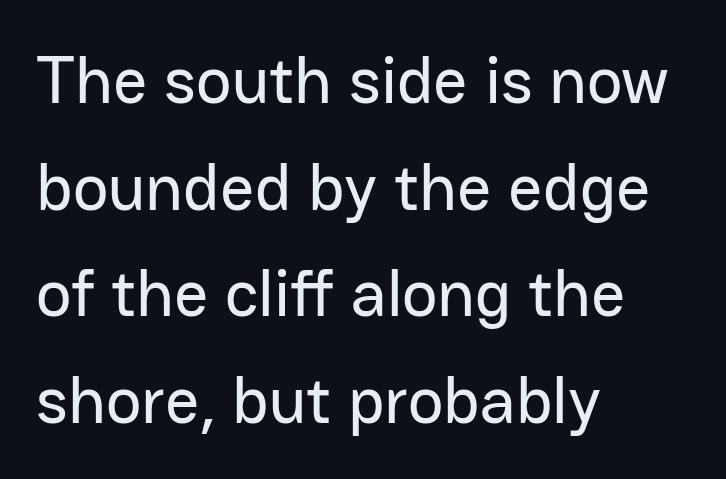
Rows of type keep a routine distance in the vertical direction. Ascenders rise straight up at ninety degrees. Only glyphs here, with clear space below each row. Words appear dense and cohesive because spacing is normal. Here the designer chose a conventional face with non-uniform glyph widths.
